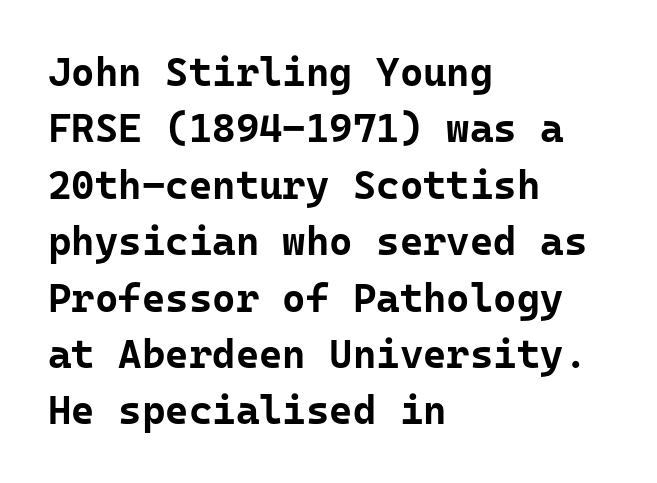
The image shows 40 px bold sans-serif type, upright, monospaced; set left-aligned, normal line spacing (1.41x), normal letter spacing, not underlined; low stroke contrast and a medium x-height.
